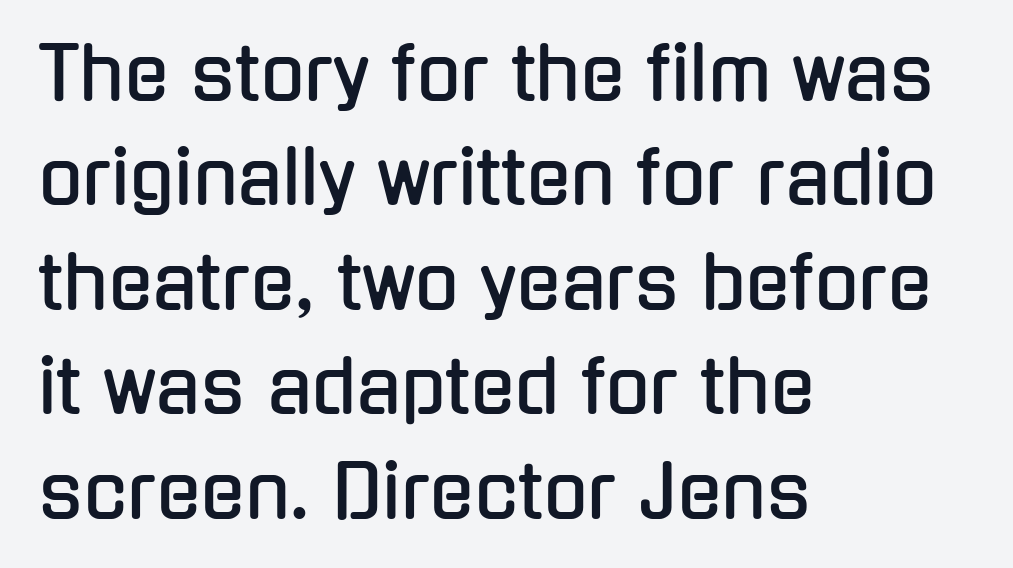
{"serif": "no", "italic": "no", "width": "condensed", "stroke_contrast": "low", "x_height": "medium", "monospaced": "no", "underline": "no", "align": "left", "line_spacing": "normal", "line_spacing_ratio": 1.43, "letter_spacing": "normal", "letter_spacing_em": 0.0, "glyph_px": 73}
